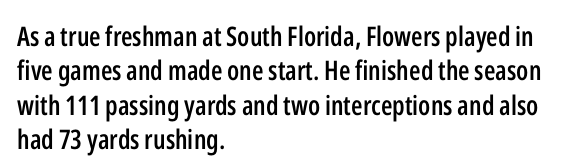
{"italic": "no", "bold": "semi", "underline": "no", "align": "left", "line_spacing": "normal", "line_spacing_ratio": 1.27, "letter_spacing": "normal", "letter_spacing_em": 0.0, "glyph_px": 27}
